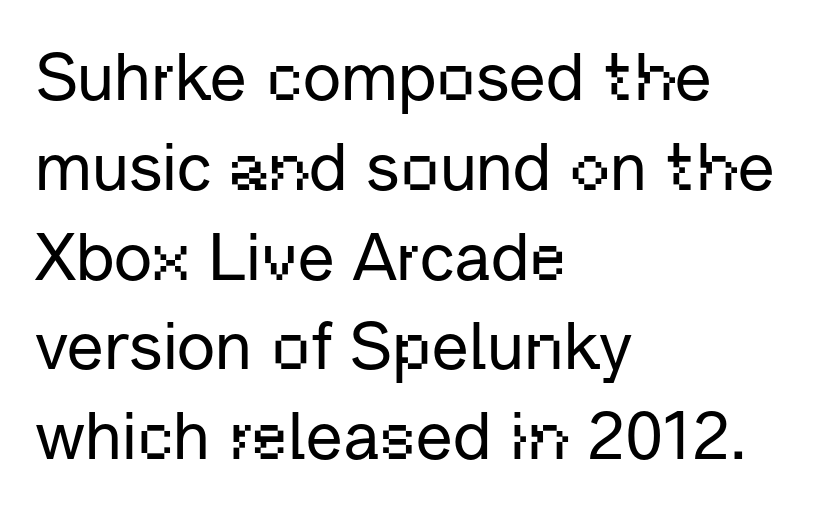
The line-height multiplier appears to be the usual default. Tracking here is standard; glyphs follow each other at the usual distance. The face used here is a sans, in the tradition of grotesques and geometrics. The paragraph shown leans on its left margin. The lettering holds an erect, upright posture throughout.
